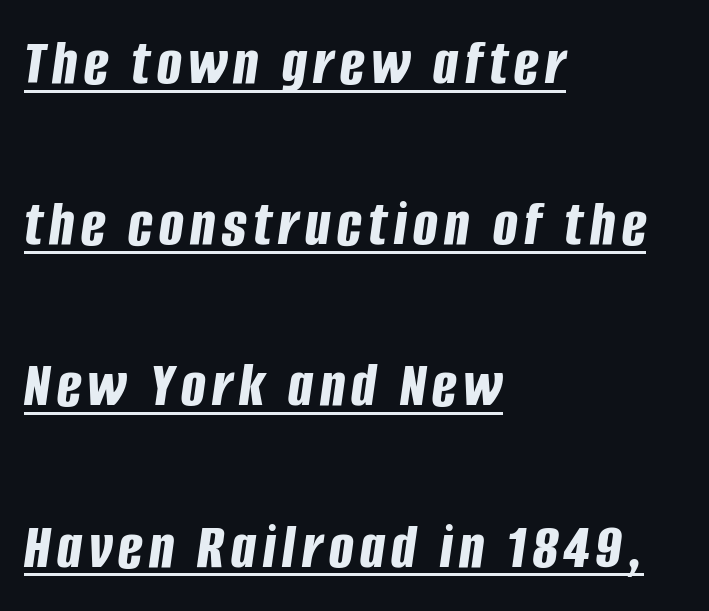
The image shows 65 px bold, condensed type, italic (leaning right); set left-aligned, loose line spacing (2.48x), underlined; low stroke contrast and a large x-height.
